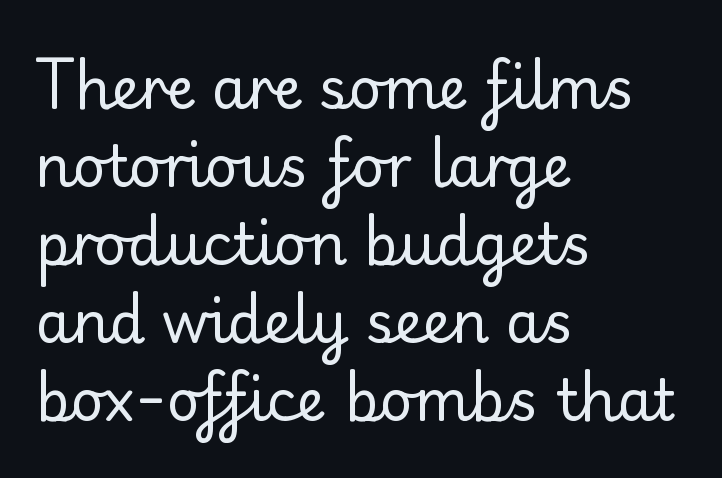
{"serif": "yes", "italic": "no", "bold": "no", "weight": "regular", "width": "normal", "stroke_contrast": "low", "x_height": "small", "monospaced": "no", "underline": "no", "align": "left", "line_spacing": "normal", "line_spacing_ratio": 1.37, "letter_spacing": "normal", "letter_spacing_em": 0.0, "glyph_px": 57}
